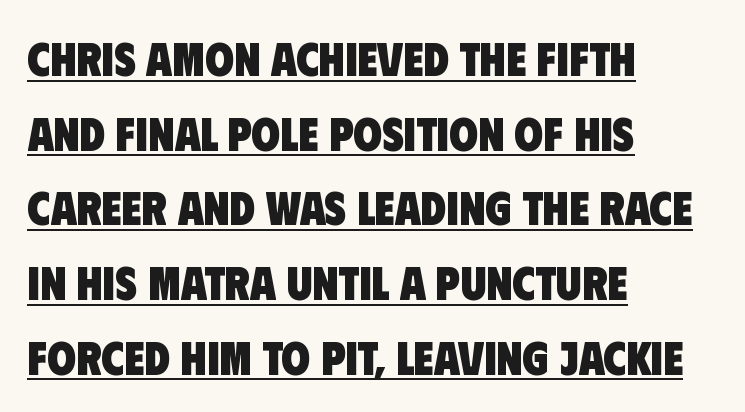
Descenders here cross a horizontal rule under the line. The compositor pushed each line to the left boundary. The type family on display is of the sans-serif kind. This sample has the flowing, uneven cadence of proportional lettering. Compared with typical paragraphs, the rows here are spaced about the same.
